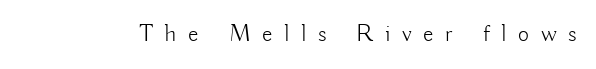
The image shows 24 px text type, upright; set unusually wide letter spacing (+0.49 em), not underlined.
